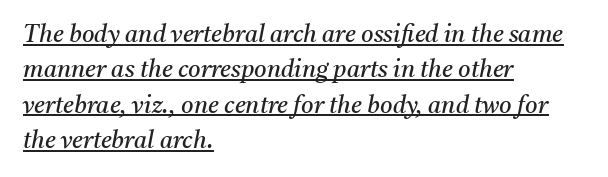
Q: Is the text bold? A: No.
Q: Is the text italic (slanted)? A: Yes, it leans right by about 11 degrees.
Q: Is the text underlined? A: Yes.
Q: How is the paragraph aligned? A: Left-aligned.
Q: Is the spacing between letters normal or unusually wide? A: Normal.
Q: Is the spacing between lines tight, normal or loose? A: Normal.
